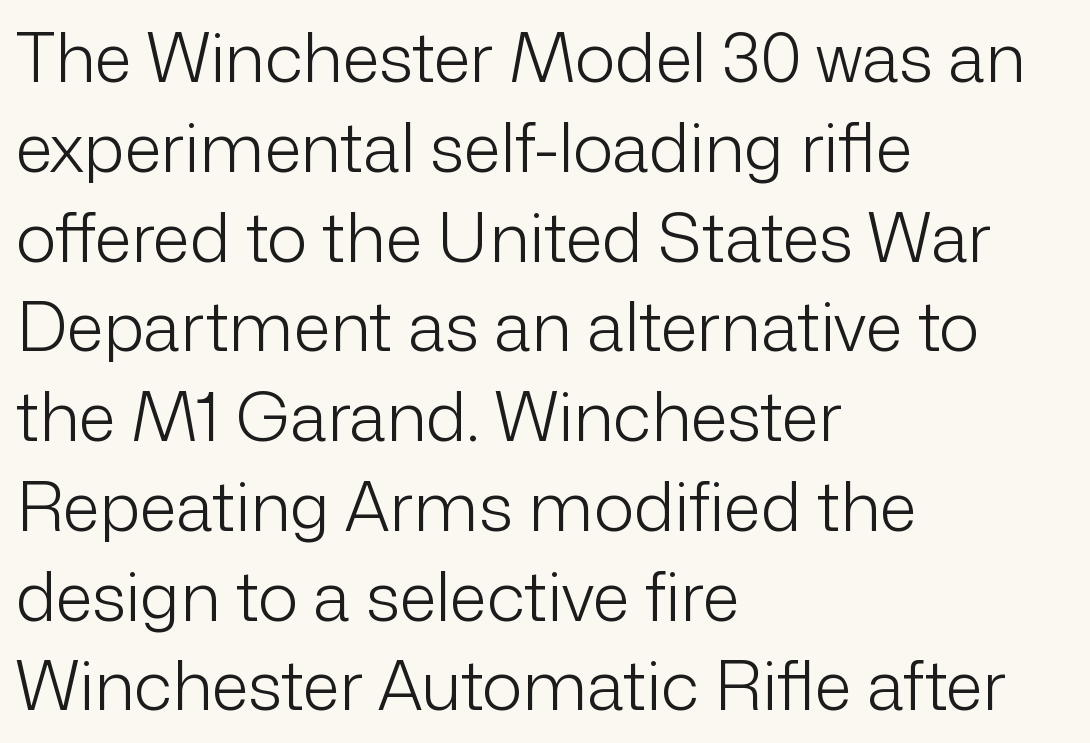
The image shows 68 px light sans-serif type, upright; set left-aligned, normal line spacing (1.32x), normal letter spacing, not underlined; low stroke contrast and a medium x-height.
